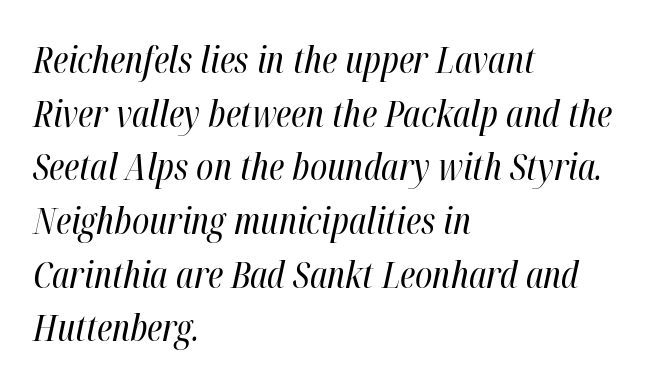
{"italic": "yes", "lean": "right", "slant_degrees": 12, "bold": "no", "weight": "regular", "width": "condensed", "stroke_contrast": "high", "x_height": "medium", "monospaced": "no", "underline": "no", "align": "left", "line_spacing": "normal", "line_spacing_ratio": 1.45, "letter_spacing": "normal", "letter_spacing_em": 0.0, "glyph_px": 37}
